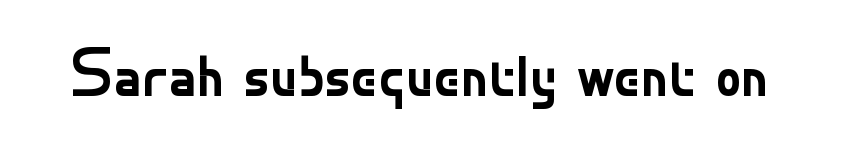
The rendering shows plain stroke endings on the letterforms — a sans-serif design. The face looks like a standard text weight, possibly lighter. You could not count columns in this text — the font is proportionally spaced. Standard letterfit; no display-style spreading of the glyphs.
